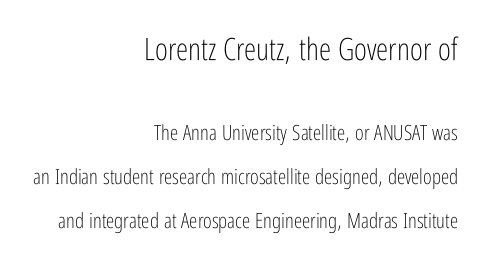
Q: Is the text bold? A: No.
Q: Is the text italic (slanted)? A: No, it is upright.
Q: Is the typeface a serif or a sans-serif typeface? A: Sans-serif.
Q: Is the text underlined? A: No.
Q: How is the paragraph aligned? A: Right-aligned.
Q: Is the spacing between letters normal or unusually wide? A: Normal.
Q: Is the spacing between lines tight, normal or loose? A: Loose.
Q: Which block of text is set in a larger size, the first (top) or the second (bottom)? A: The first (top) one.
Q: Width (condensed, normal, or wide)? A: Condensed.
Q: Stroke contrast? A: Low.
Q: x-height? A: Medium.
Q: Monospaced? A: No.
